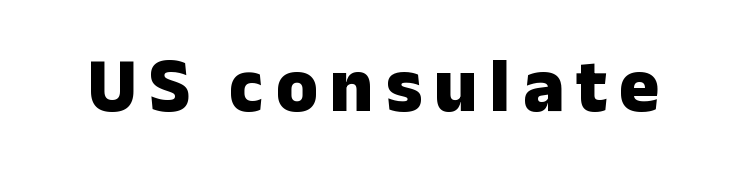
Q: Is the text bold? A: Yes.
Q: Is the text italic (slanted)? A: No, it is upright.
Q: Is the typeface a serif or a sans-serif typeface? A: Sans-serif.
Q: Is the text underlined? A: No.
Q: Width (condensed, normal, or wide)? A: Normal.
Q: Stroke contrast? A: Low.
Q: x-height? A: Medium.
Q: Monospaced? A: No.
